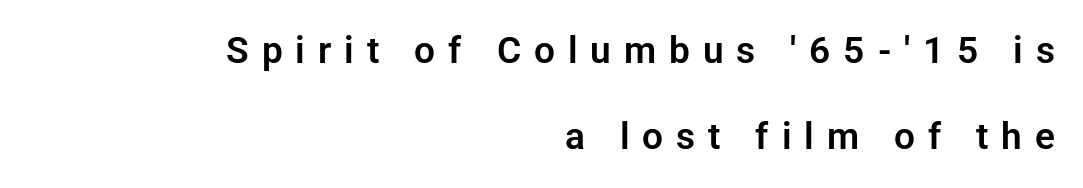
The image shows 37 px sans-serif type, upright; set right-aligned, loose line spacing (2.33x), unusually wide letter spacing (+0.35 em), not underlined; low stroke contrast and a medium x-height.
